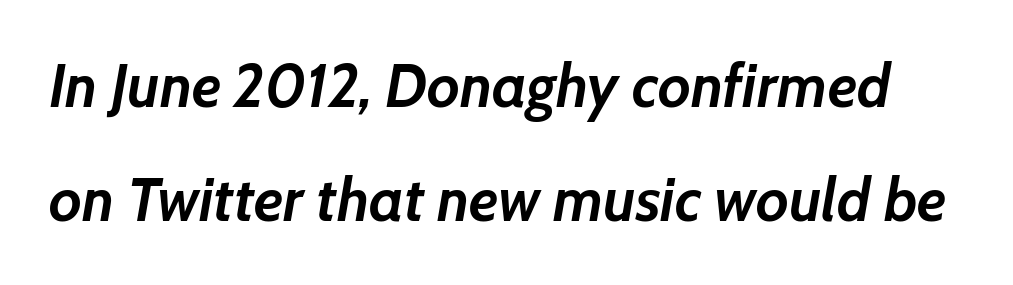
{"italic": "yes", "lean": "right", "slant_degrees": 7, "bold": "yes", "weight": "semibold", "width": "normal", "stroke_contrast": "low", "x_height": "medium", "monospaced": "no", "underline": "no", "line_spacing": "loose", "line_spacing_ratio": 1.9, "letter_spacing": "normal", "letter_spacing_em": 0.0, "glyph_px": 60}
